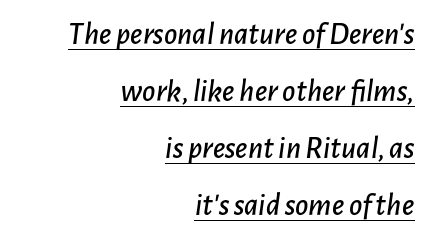
{"italic": "yes", "lean": "right", "slant_degrees": 7, "width": "normal", "stroke_contrast": "low", "x_height": "medium", "monospaced": "no", "underline": "yes", "align": "right", "line_spacing_ratio": 1.78, "letter_spacing": "normal", "letter_spacing_em": 0.0, "glyph_px": 32}
